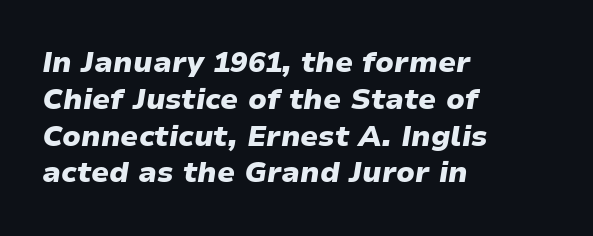
{"italic": "yes", "lean": "right", "slant_degrees": 9, "bold": "yes", "weight": "heavy", "width": "normal", "stroke_contrast": "low", "x_height": "medium", "monospaced": "no", "underline": "no", "align": "left", "line_spacing": "normal", "line_spacing_ratio": 1.27, "letter_spacing": "normal", "letter_spacing_em": 0.0, "glyph_px": 29}
